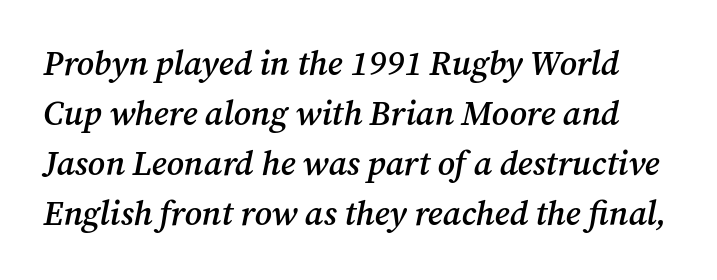
The image shows 34 px semibold serif type, italic (leaning right); set normal line spacing (1.47x), normal letter spacing, not underlined; medium stroke contrast and a medium x-height.
